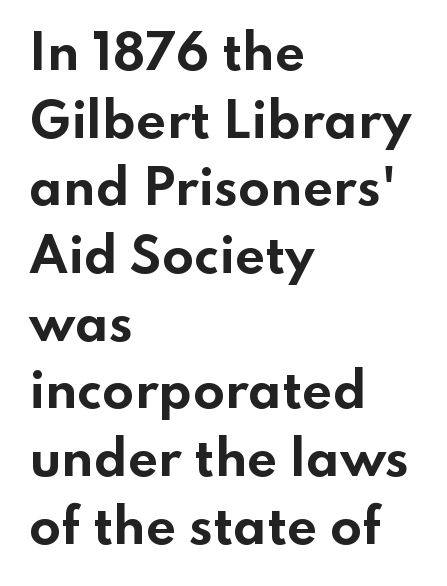
What weight is shown? A full bold with thick strokes. No italicization has been applied; the sample stays upright. A clean baseline with only descenders dipping below it. Baseline-to-baseline distance is the conventional proportion of letter height. Grotesque or geometric, the face here clearly has no serifs.
